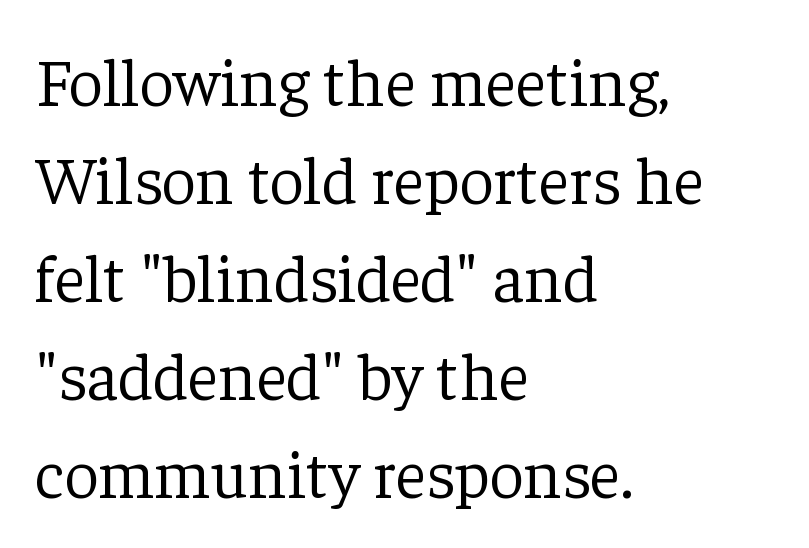
Q: Is the text bold? A: No.
Q: Is the text italic (slanted)? A: No, it is upright.
Q: Is the typeface a serif or a sans-serif typeface? A: Serif.
Q: Is the text underlined? A: No.
Q: How is the paragraph aligned? A: Left-aligned.
Q: Is the spacing between letters normal or unusually wide? A: Normal.
Q: Is the spacing between lines tight, normal or loose? A: Normal.
Q: Width (condensed, normal, or wide)? A: Normal.
Q: Stroke contrast? A: Low.
Q: x-height? A: Medium.
Q: Monospaced? A: No.
